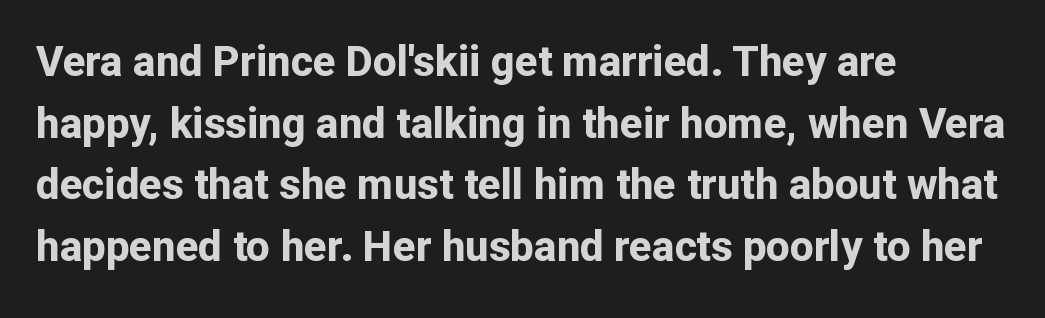
Looks like regular typesetting: each glyph gets only the width it needs. The type sits square on the baseline with zero lean. Classification — sans serif. Type without underlining. The ragged edge is on the right, which tells us the setting is flush left.
